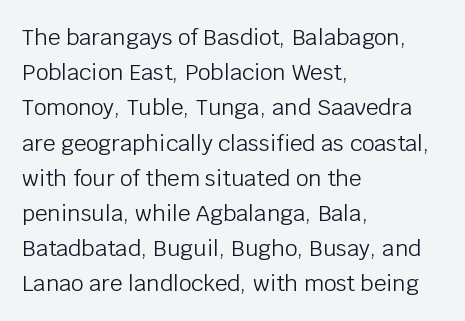
The image shows 22 px text type, upright; set left-aligned, normal line spacing (1.6x), normal letter spacing, not underlined.
